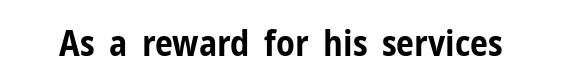
The text was rendered using a sans face with plain stroke endings. The gap between lines stays unmarked. What stands out about the letter spacing? Nothing — it is the standard amount. Strong, thick strokes mark this as bold type. Ascenders rise straight up at ninety degrees. The rendering uses natural spacing where letterforms have individual widths.
